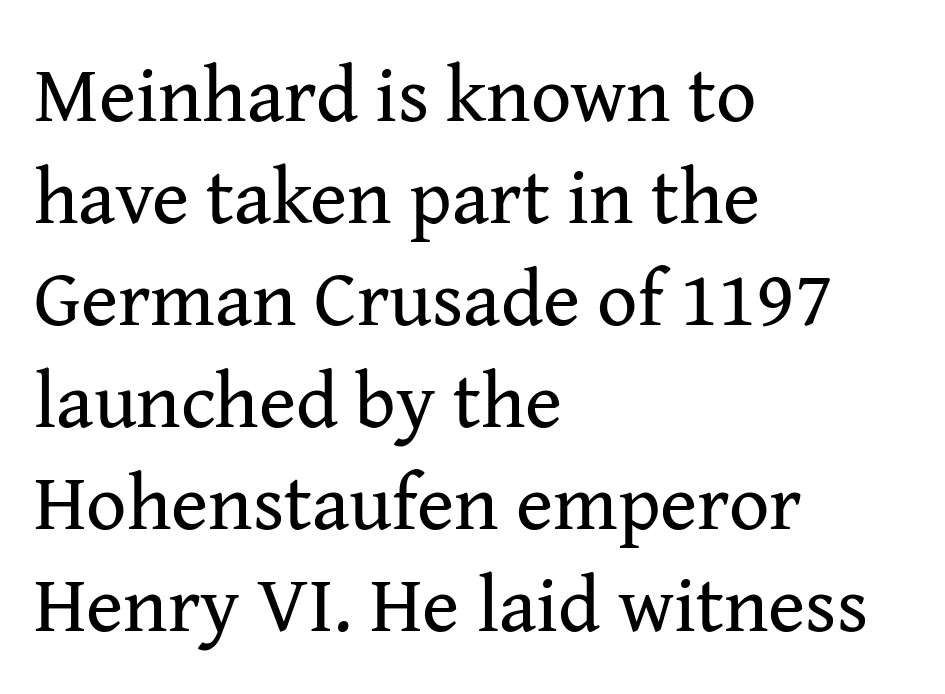
{"serif": "yes", "italic": "no", "bold": "no", "weight": "regular", "width": "normal", "stroke_contrast": "medium", "x_height": "medium", "monospaced": "no", "underline": "no", "align": "left", "line_spacing": "normal", "line_spacing_ratio": 1.29, "letter_spacing": "normal", "letter_spacing_em": 0.0, "glyph_px": 79}
